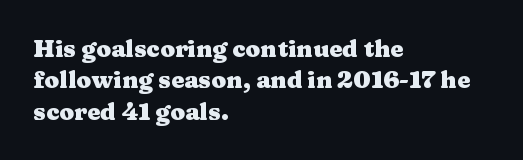
{"italic": "no", "bold": "yes", "underline": "no", "align": "left", "line_spacing": "normal", "line_spacing_ratio": 1.31, "letter_spacing": "normal", "letter_spacing_em": 0.0, "glyph_px": 24}
